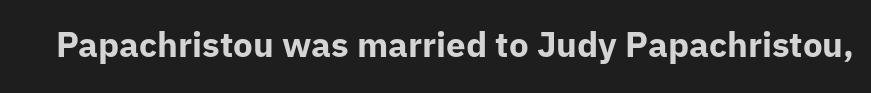
The image shows 35 px bold sans-serif type, upright; set normal letter spacing, not underlined; low stroke contrast and a medium x-height.
